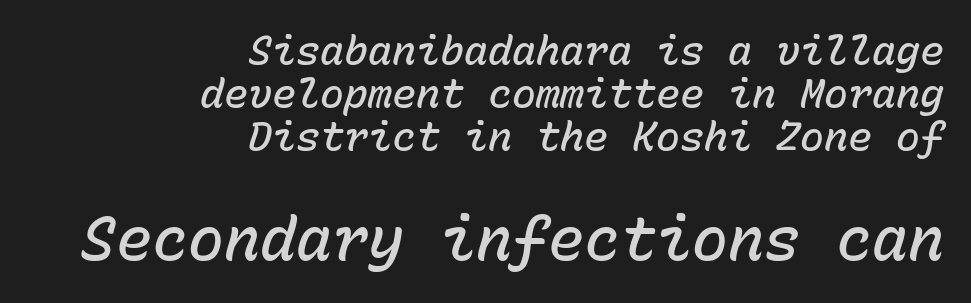
The image shows 60 px semibold type, italic (leaning right), monospaced; set right-aligned, tight line spacing (1.07x), normal letter spacing, not underlined; the second (bottom) block is 1.5x larger; low stroke contrast and a medium x-height.
